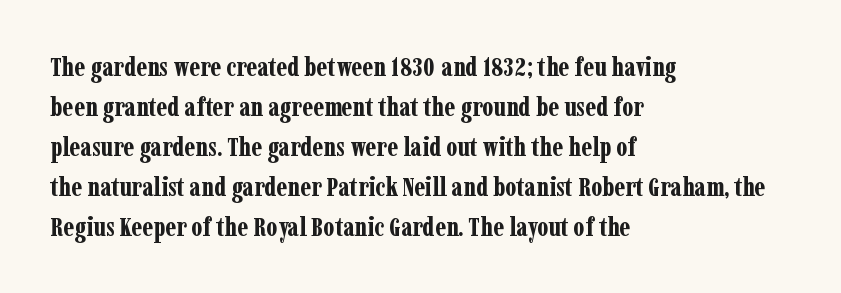
{"italic": "no", "bold": "yes", "underline": "no", "align": "left", "line_spacing": "normal", "line_spacing_ratio": 1.48, "letter_spacing": "normal", "letter_spacing_em": 0.0, "glyph_px": 27}
